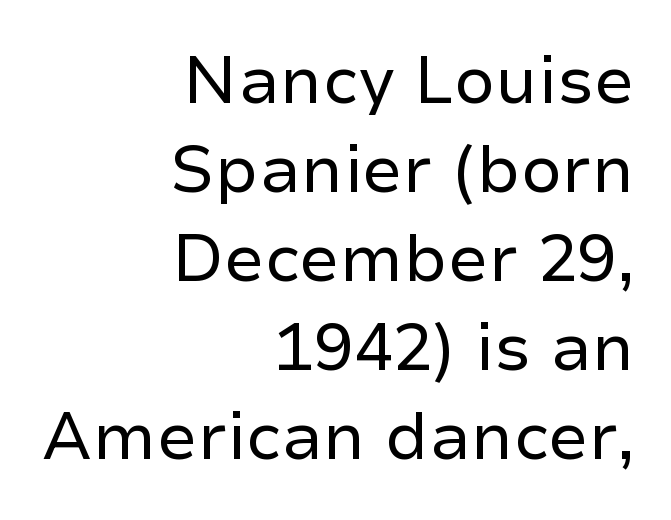
Q: Is the text bold? A: No.
Q: Is the text italic (slanted)? A: No, it is upright.
Q: Is the typeface a serif or a sans-serif typeface? A: Sans-serif.
Q: Is the text underlined? A: No.
Q: How is the paragraph aligned? A: Right-aligned.
Q: Is the spacing between letters normal or unusually wide? A: Normal.
Q: Is the spacing between lines tight, normal or loose? A: Normal.
Q: Width (condensed, normal, or wide)? A: Normal.
Q: Stroke contrast? A: Low.
Q: x-height? A: Medium.
Q: Monospaced? A: No.
